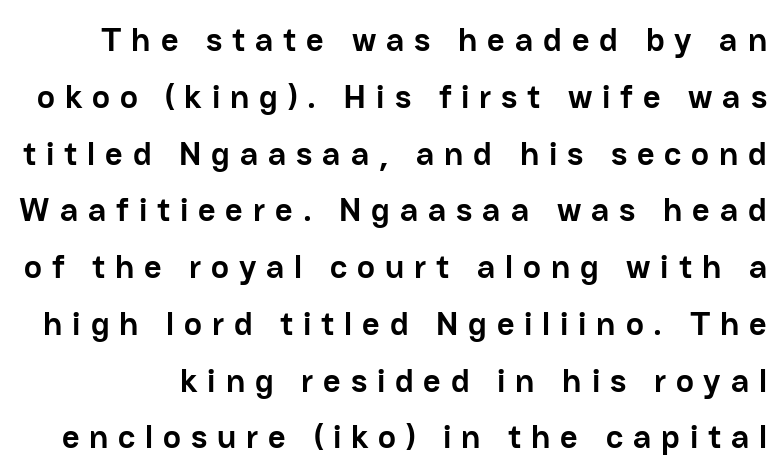
Q: Is the text bold? A: Yes.
Q: Is the text italic (slanted)? A: No, it is upright.
Q: Is the typeface a serif or a sans-serif typeface? A: Sans-serif.
Q: Is the text underlined? A: No.
Q: Is the spacing between letters normal or unusually wide? A: Unusually wide.
Q: Is the spacing between lines tight, normal or loose? A: Normal.
Q: Width (condensed, normal, or wide)? A: Normal.
Q: Stroke contrast? A: Low.
Q: x-height? A: Medium.
Q: Monospaced? A: No.
